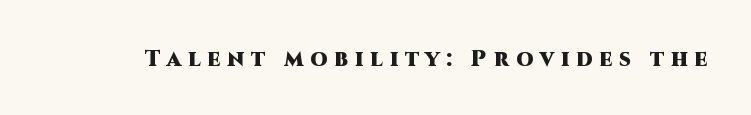
{"italic": "no", "bold": "yes", "underline": "no", "letter_spacing": "wide", "letter_spacing_em": 0.32, "glyph_px": 22}
